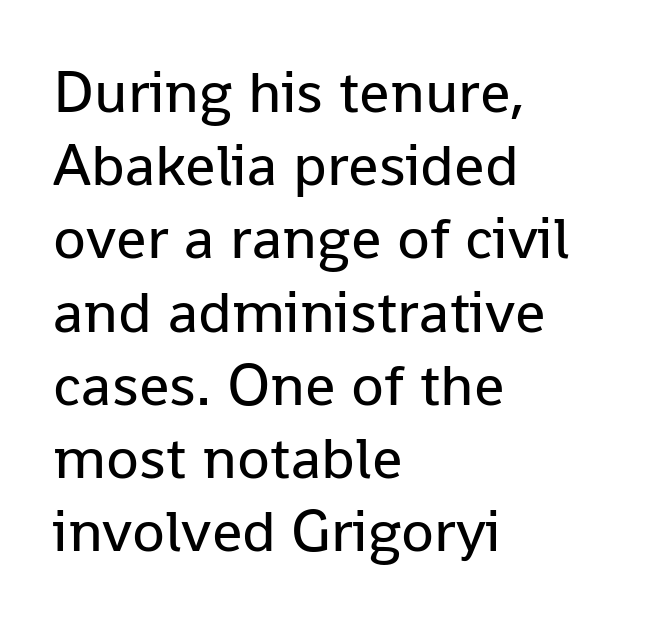
The image shows 60 px regular-weight sans-serif type, upright; set left-aligned, line spacing 1.22x, normal letter spacing, not underlined; low stroke contrast and a medium x-height.
